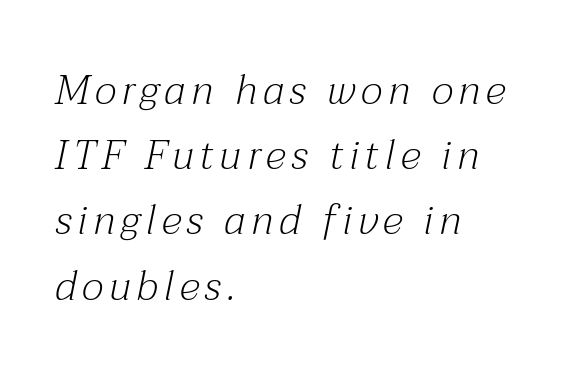
The image shows 41 px light serif type, italic (leaning right); set left-aligned, normal line spacing (1.59x), not underlined; medium stroke contrast and a medium x-height.
